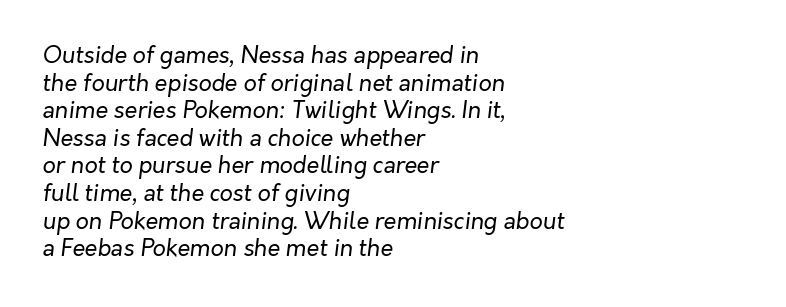
The space directly below the letters is spotless. The weight tops out at a normal text grade. Tracking here is standard; glyphs follow each other at the usual distance. Tall strokes in this sample are angled rather than plumb. Leftover space on each line is placed entirely after the last word.
